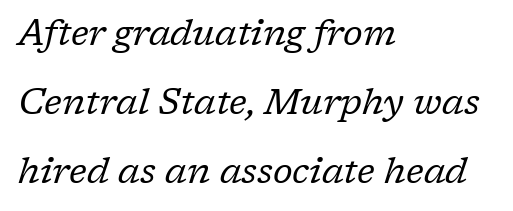
You could fit nearly another row in the gap between these rows. The passage shown is typed in a proportional face where columns would drift. These glyphs show unthickened strokes, regular width or finer. These lines are set flush left with a ragged right edge. The letters are slanted; this is an italic face. The type family on display is of the serif kind.
